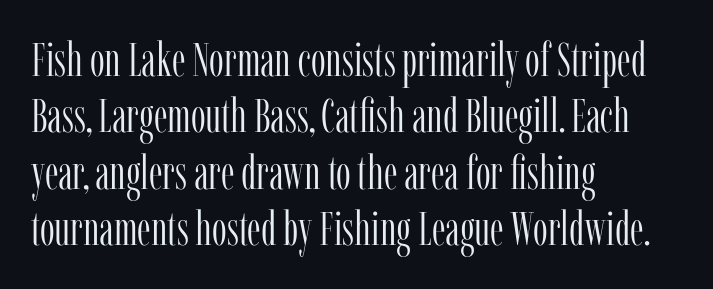
{"serif": "yes", "italic": "no", "bold": "no", "weight": "light", "width": "condensed", "stroke_contrast": "low", "x_height": "medium", "monospaced": "no", "underline": "no", "align": "left", "line_spacing_ratio": 1.2, "letter_spacing": "normal", "letter_spacing_em": 0.0, "glyph_px": 47}
